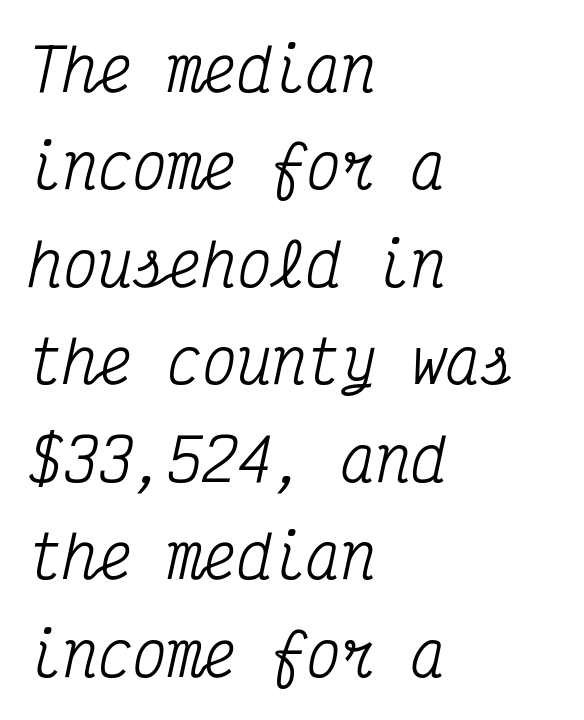
The image shows 58 px condensed serif type, italic (leaning right), monospaced; set left-aligned, normal line spacing (1.68x), normal letter spacing, not underlined; medium stroke contrast and a medium x-height.
